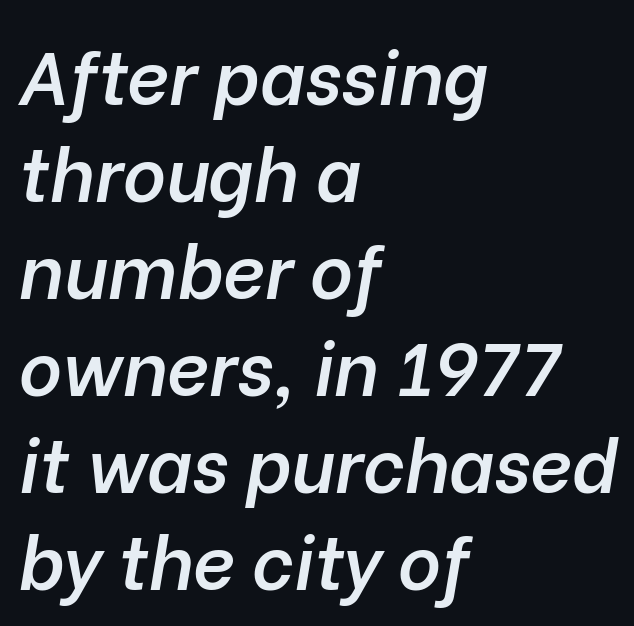
The image shows 74 px semibold type, italic (leaning right); set left-aligned, normal line spacing (1.31x), normal letter spacing, not underlined; low stroke contrast and a medium x-height.
